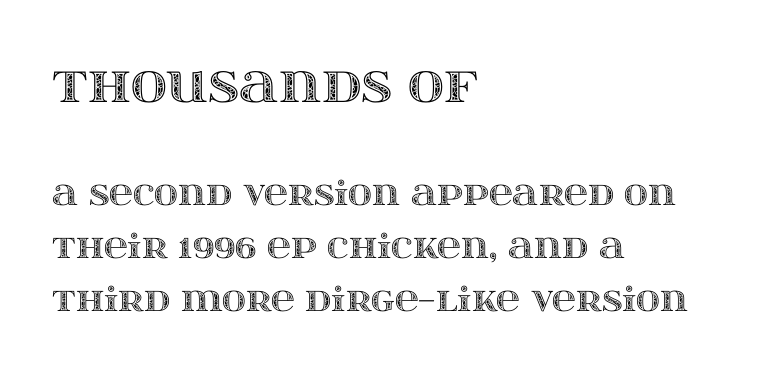
{"italic": "no", "width": "wide", "x_height": "large", "monospaced": "no", "underline": "no", "align": "left", "line_spacing": "normal", "line_spacing_ratio": 1.6, "letter_spacing": "normal", "letter_spacing_em": 0.0, "larger_block": "first", "size_ratio": 1.52, "glyph_px": 50}
